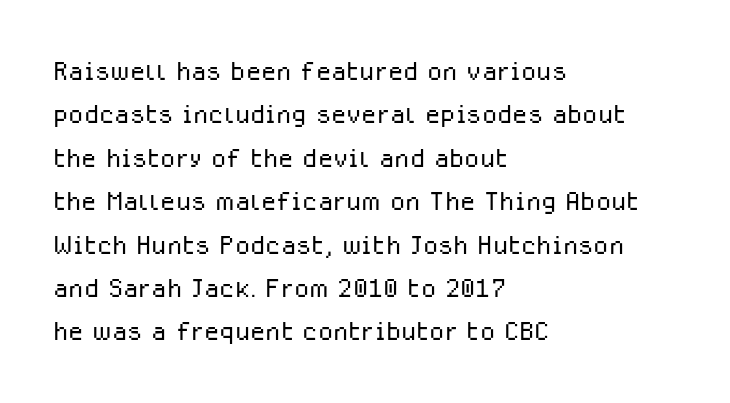
The image shows 35 px light sans-serif type, upright; set left-aligned, line spacing 1.24x, normal letter spacing, not underlined; low stroke contrast and a medium x-height.
